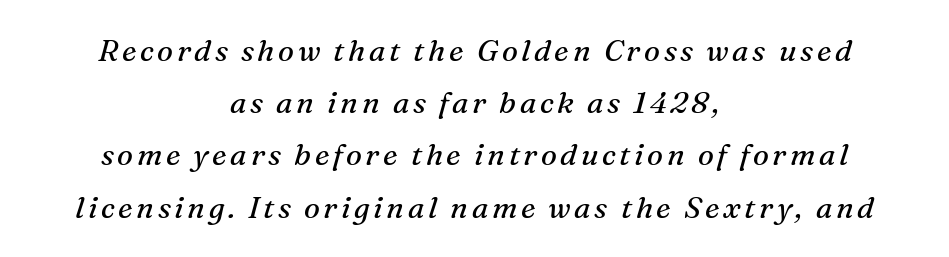
{"serif": "yes", "italic": "yes", "lean": "right", "slant_degrees": 16, "bold": "no", "weight": "regular", "width": "normal", "stroke_contrast": "medium", "x_height": "medium", "monospaced": "no", "underline": "no", "align": "center", "line_spacing_ratio": 1.74, "glyph_px": 30}
